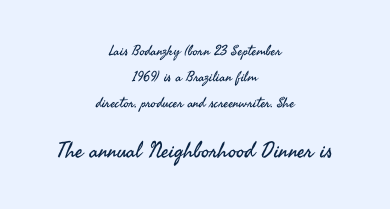
The image shows 22 px text type; set centered, line spacing 1.85x, normal letter spacing, not underlined; the second (bottom) block is 1.57x larger.
